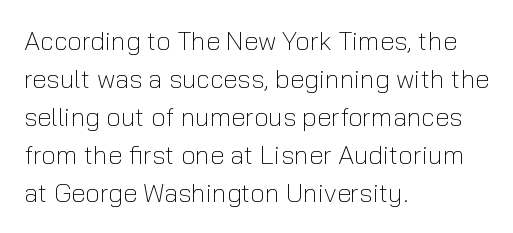
Q: Is the text bold? A: No.
Q: Is the text italic (slanted)? A: No, it is upright.
Q: Is the text underlined? A: No.
Q: How is the paragraph aligned? A: Left-aligned.
Q: Is the spacing between letters normal or unusually wide? A: Normal.
Q: Is the spacing between lines tight, normal or loose? A: Normal.
